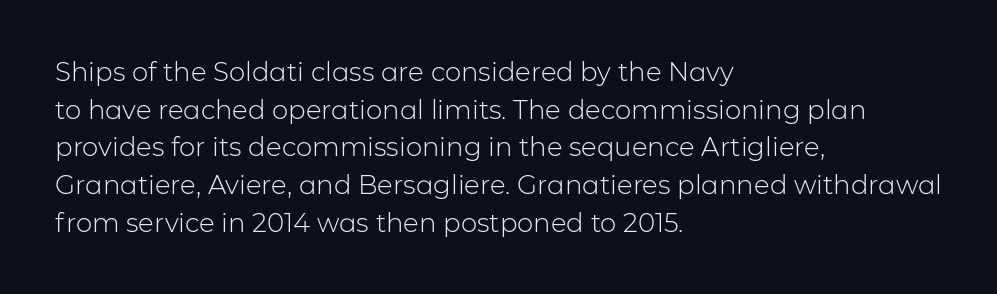
This sample is left-justified, so line endings fall wherever the words run out. Short note: letters normally spaced. These lines were composed using upright roman letters. Nothing heavy about these letters — not bold at all. The glyphs are unaccompanied by any horizontal stroke below them. Quick note: interline space is typical.
